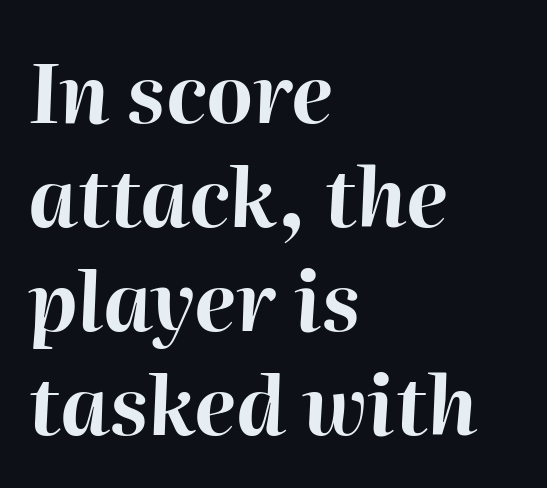
The image shows 80 px bold type, italic (leaning right); set left-aligned, normal line spacing (1.3x), normal letter spacing, not underlined; high stroke contrast and a medium x-height.
